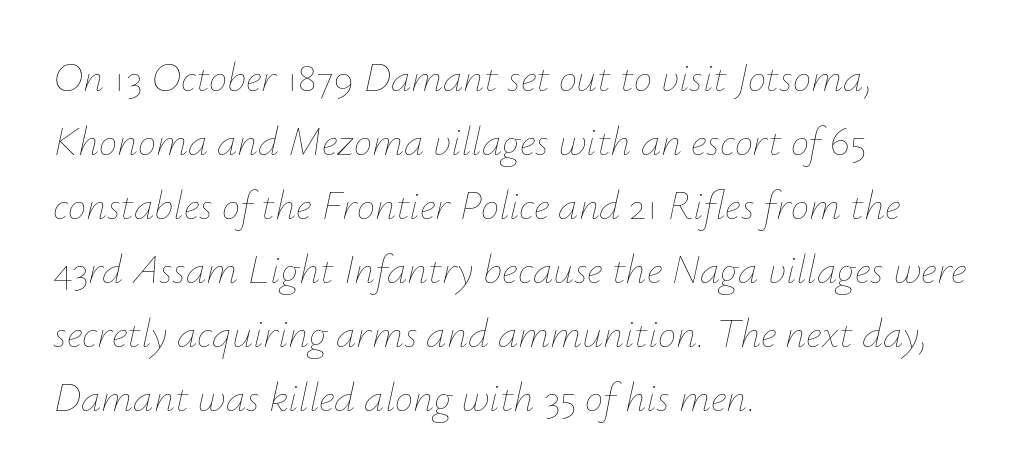
In terms of letterspacing, this is plain default setting. Notice how descenders clear the ascenders below comfortably — that's standard leading. Spacing verdict: proportional, widths tailored to each character. Teacher's note: observe the even left margin — that is flush-left alignment.
